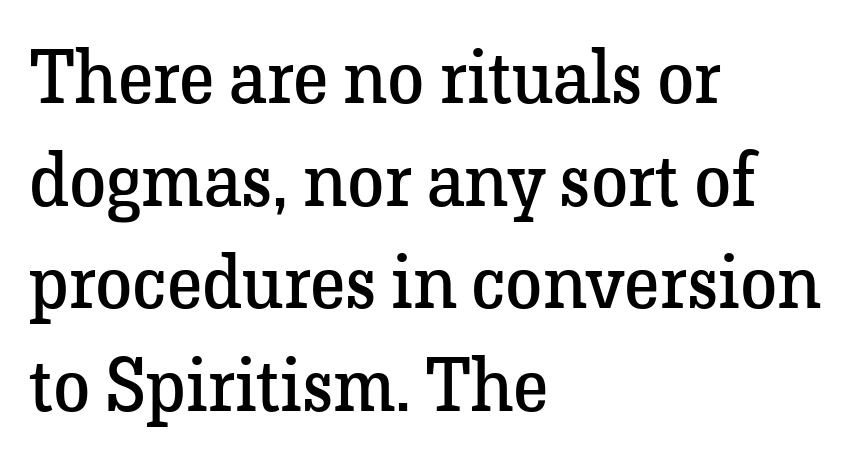
The glyphs are unaccompanied by any horizontal stroke below them. The passage shown is not bold in any degree. The type is set solid horizontally, with unmodified tracking. Looks like regular typesetting: each glyph gets only the width it needs. The lettering stays uniformly vertical, giving the passage a roman look.
